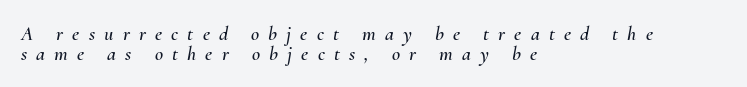
Q: Is the text italic (slanted)? A: Yes, it leans right by about 10 degrees.
Q: Is the text underlined? A: No.
Q: How is the paragraph aligned? A: Left-aligned.
Q: Is the spacing between letters normal or unusually wide? A: Unusually wide.
Q: Is the spacing between lines tight, normal or loose? A: Tight.
